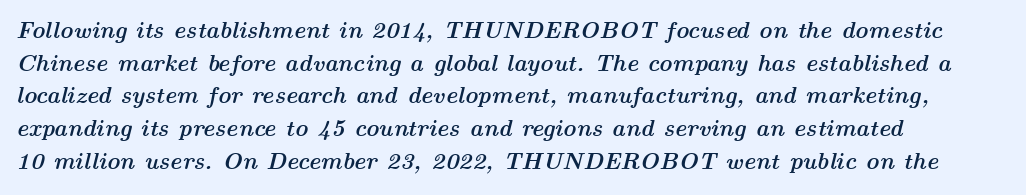
Nobody drew a line under any word here. Honestly, the row spacing looks completely unremarkable. These lines stack with their left ends in a neat column. This is oblique type, the kind used for emphasis or titles.
